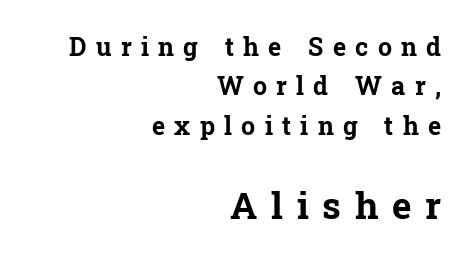
Q: Is the text bold? A: Yes.
Q: Is the text italic (slanted)? A: No, it is upright.
Q: Is the typeface a serif or a sans-serif typeface? A: Serif.
Q: Is the text underlined? A: No.
Q: How is the paragraph aligned? A: Right-aligned.
Q: Is the spacing between letters normal or unusually wide? A: Unusually wide.
Q: Is the spacing between lines tight, normal or loose? A: Normal.
Q: Which block of text is set in a larger size, the first (top) or the second (bottom)? A: The second (bottom) one.
Q: Width (condensed, normal, or wide)? A: Normal.
Q: Stroke contrast? A: Low.
Q: x-height? A: Medium.
Q: Monospaced? A: No.
